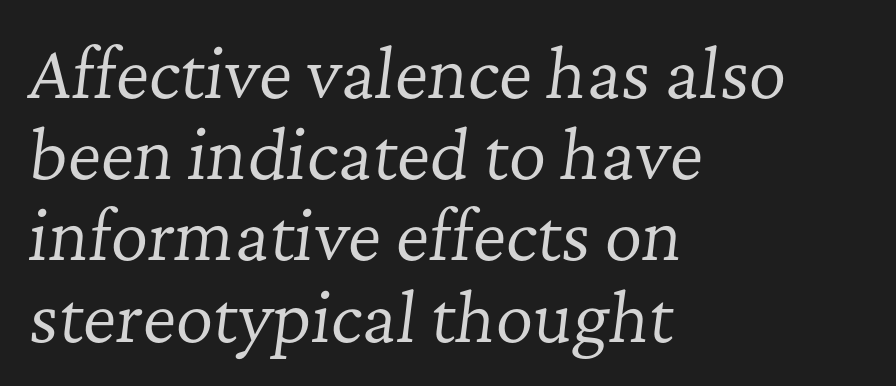
{"serif": "yes", "italic": "yes", "lean": "right", "slant_degrees": 7, "bold": "no", "weight": "regular", "width": "normal", "stroke_contrast": "low", "x_height": "medium", "monospaced": "no", "underline": "no", "align": "left", "line_spacing": "normal", "line_spacing_ratio": 1.25, "letter_spacing": "normal", "letter_spacing_em": 0.0, "glyph_px": 65}
